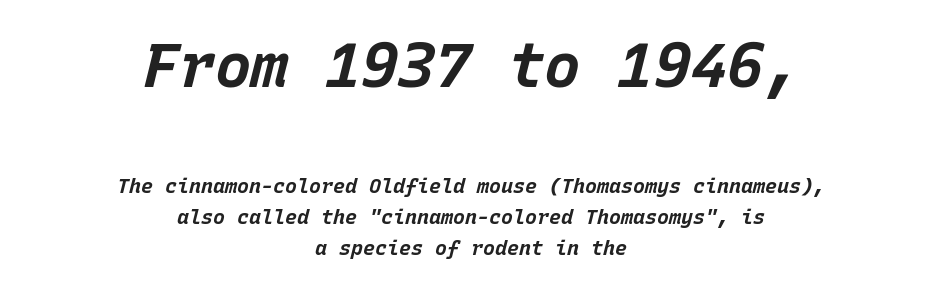
The vertical gap from one line to the next is medium. You could count columns in this text — the font is strictly monospaced. Is the type slanted? Yes — the strokes lean at a clear angle. Compared with an ordinary text face, these strokes are far heavier — a full bold.
